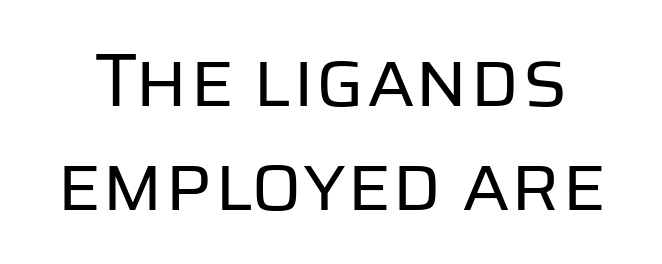
{"serif": "no", "italic": "no", "bold": "no", "weight": "regular", "width": "normal", "stroke_contrast": "low", "x_height": "large", "monospaced": "no", "underline": "no", "line_spacing": "normal", "line_spacing_ratio": 1.37, "letter_spacing": "normal", "letter_spacing_em": 0.0, "glyph_px": 76}
